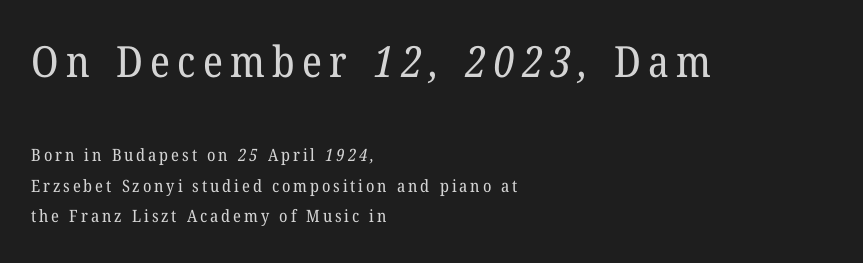
Q: Is the text bold? A: No.
Q: Is the typeface a serif or a sans-serif typeface? A: Serif.
Q: Is the text underlined? A: No.
Q: How is the paragraph aligned? A: Left-aligned.
Q: Which block of text is set in a larger size, the first (top) or the second (bottom)? A: The first (top) one.
Q: Width (condensed, normal, or wide)? A: Normal.
Q: Stroke contrast? A: Low.
Q: x-height? A: Medium.
Q: Monospaced? A: No.
